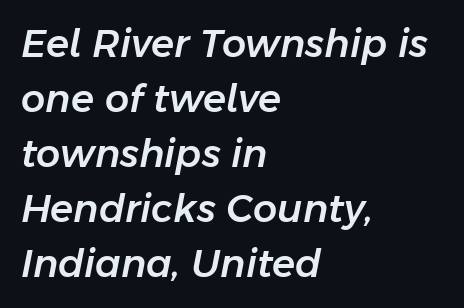
{"italic": "yes", "lean": "right", "slant_degrees": 11, "width": "normal", "stroke_contrast": "low", "x_height": "medium", "monospaced": "no", "underline": "no", "align": "left", "line_spacing": "normal", "line_spacing_ratio": 1.45, "letter_spacing": "normal", "letter_spacing_em": 0.0, "glyph_px": 38}
